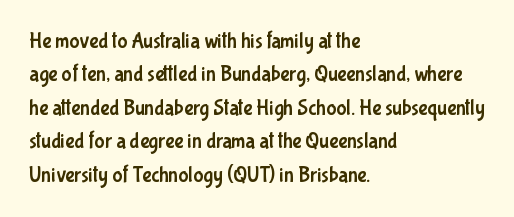
{"italic": "no", "underline": "no", "align": "left", "line_spacing": "normal", "line_spacing_ratio": 1.59, "letter_spacing": "normal", "letter_spacing_em": 0.0, "glyph_px": 21}
